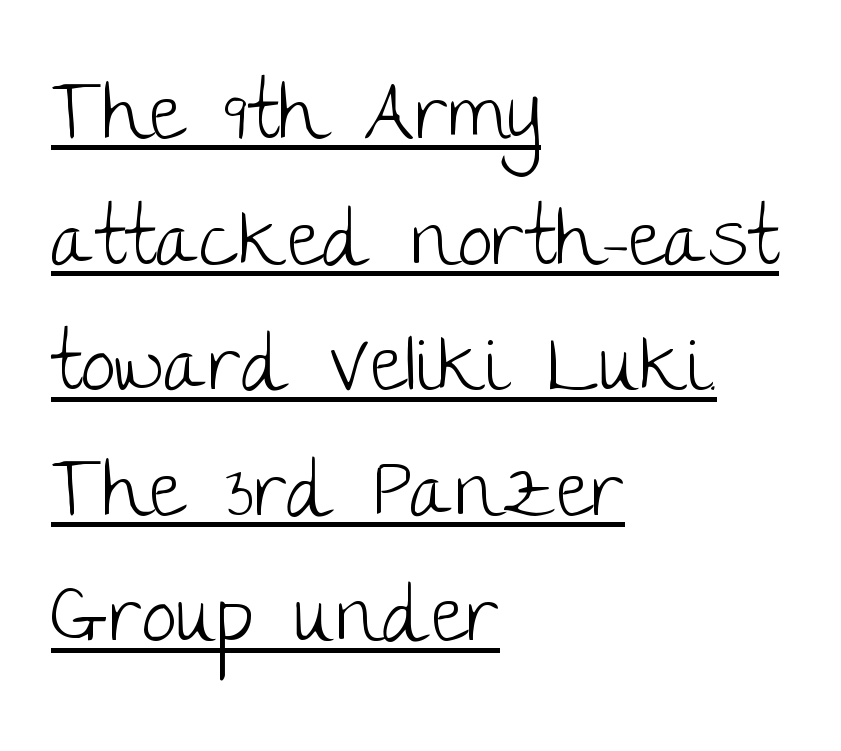
{"serif": "no", "italic": "no", "bold": "no", "weight": "light", "width": "normal", "stroke_contrast": "low", "x_height": "large", "monospaced": "no", "underline": "yes", "align": "left", "line_spacing": "normal", "line_spacing_ratio": 1.59, "letter_spacing": "normal", "letter_spacing_em": 0.0, "glyph_px": 79}
